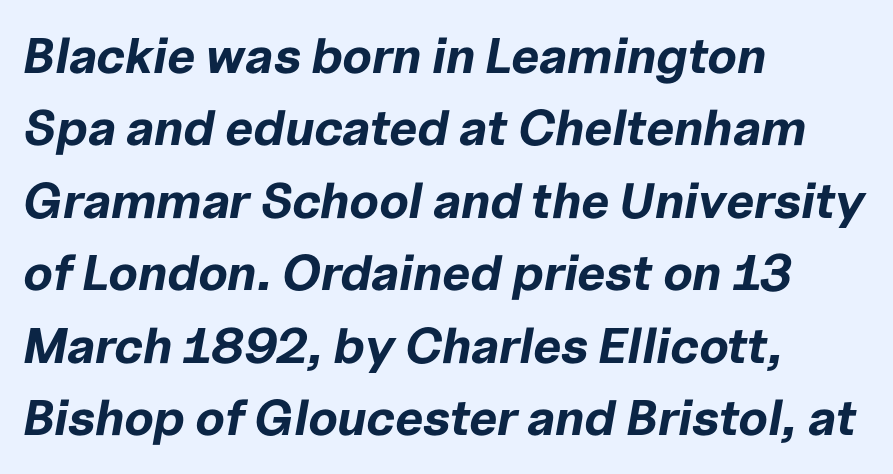
Words float on clear page, feet unadorned. This is heavy type, rendered in bold. The font's italic variant was chosen for this text. The lines are quadded left.
